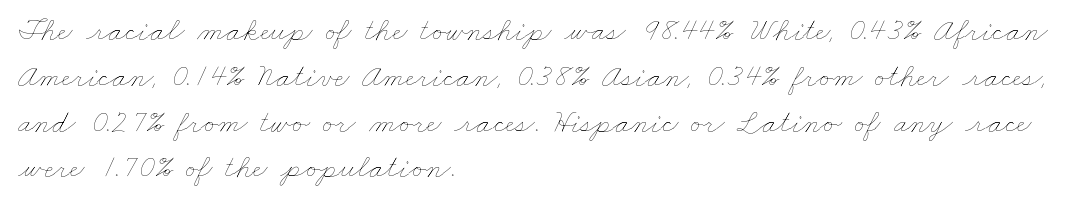
{"bold": "no", "weight": "thin", "width": "wide", "stroke_contrast": "low", "x_height": "small", "monospaced": "no", "underline": "no", "align": "left", "line_spacing": "normal", "line_spacing_ratio": 1.43, "letter_spacing": "normal", "letter_spacing_em": 0.0, "glyph_px": 32}
